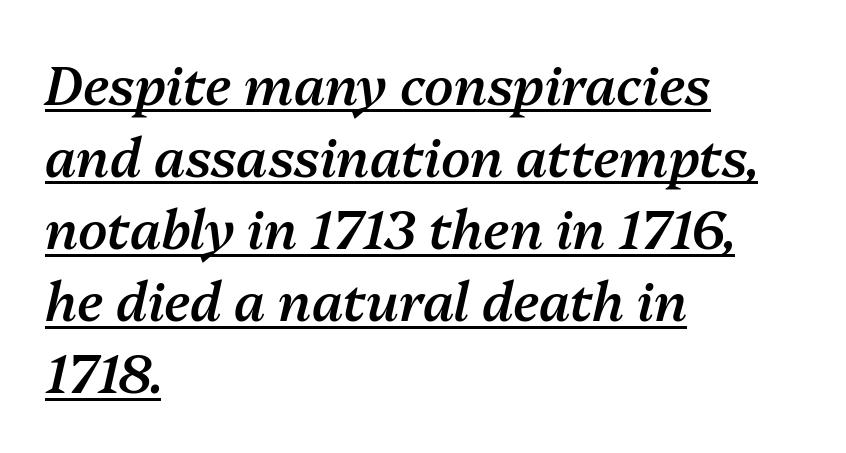
Q: Is the text bold? A: Semi-bold.
Q: Is the text italic (slanted)? A: Yes, it leans right by about 13 degrees.
Q: Is the text underlined? A: Yes.
Q: How is the paragraph aligned? A: Left-aligned.
Q: Is the spacing between letters normal or unusually wide? A: Normal.
Q: Is the spacing between lines tight, normal or loose? A: Normal.
Q: Width (condensed, normal, or wide)? A: Normal.
Q: Stroke contrast? A: Medium.
Q: x-height? A: Medium.
Q: Monospaced? A: No.
